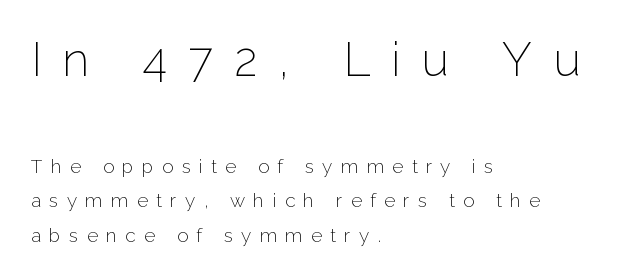
The face looks like a standard text weight, possibly lighter. The lines are quadded left. The lettering holds an erect, upright posture throughout. Caption: expanded tracking, letters set apart.
